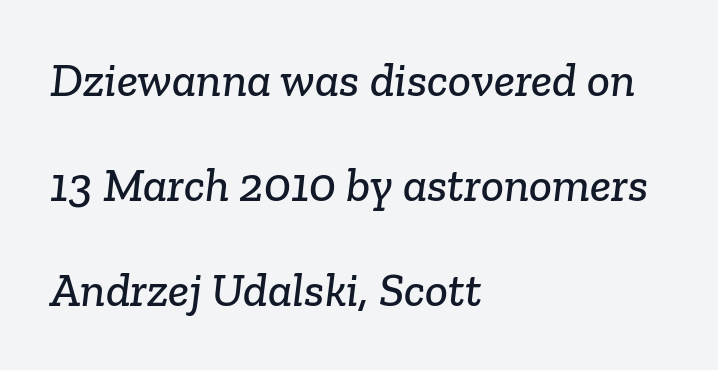
Q: Is the typeface a serif or a sans-serif typeface? A: Serif.
Q: Is the text underlined? A: No.
Q: How is the paragraph aligned? A: Left-aligned.
Q: Is the spacing between letters normal or unusually wide? A: Normal.
Q: Is the spacing between lines tight, normal or loose? A: Loose.
Q: Width (condensed, normal, or wide)? A: Normal.
Q: Stroke contrast? A: Low.
Q: x-height? A: Medium.
Q: Monospaced? A: No.
